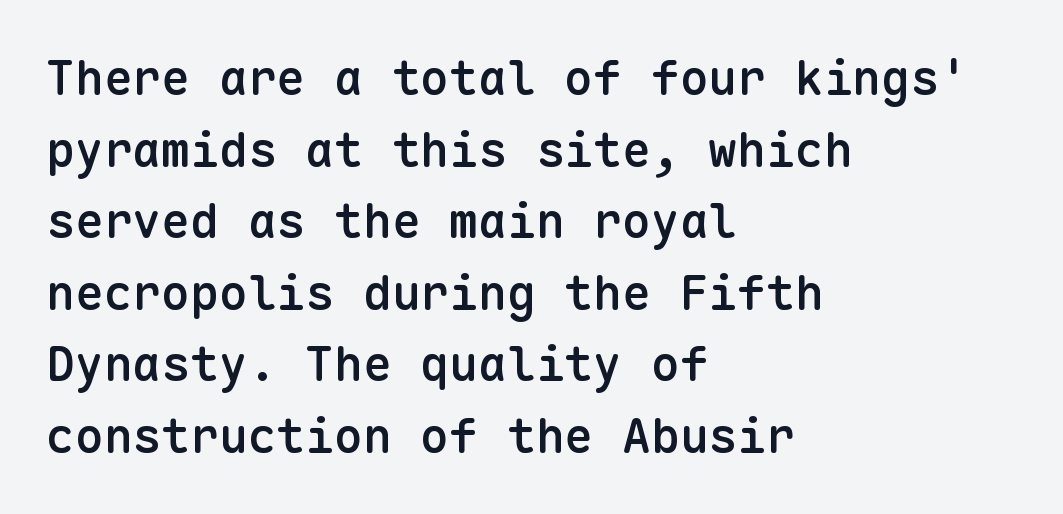
Q: Is the text bold? A: Semi-bold.
Q: Is the text italic (slanted)? A: No, it is upright.
Q: Is the typeface a serif or a sans-serif typeface? A: Sans-serif.
Q: Is the text underlined? A: No.
Q: How is the paragraph aligned? A: Left-aligned.
Q: Is the spacing between letters normal or unusually wide? A: Normal.
Q: Is the spacing between lines tight, normal or loose? A: Normal.
Q: Width (condensed, normal, or wide)? A: Normal.
Q: Stroke contrast? A: Low.
Q: x-height? A: Medium.
Q: Monospaced? A: Yes.
